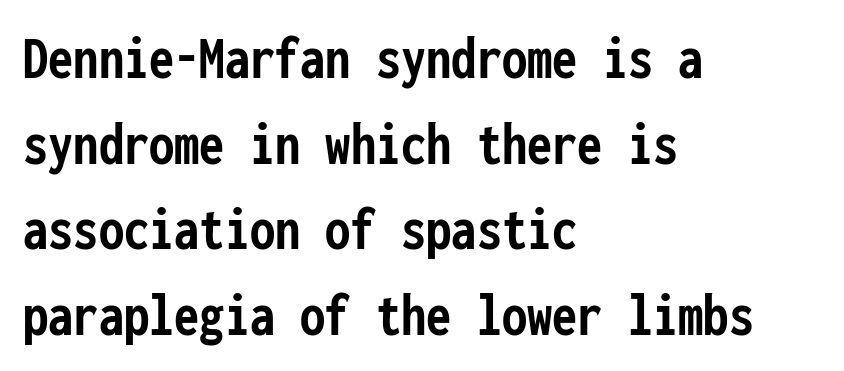
The image shows 63 px semibold, condensed sans-serif type, upright, monospaced; set left-aligned, normal line spacing (1.36x), normal letter spacing, not underlined; low stroke contrast and a medium x-height.
